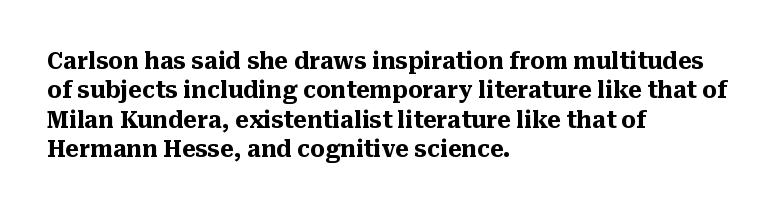
{"italic": "no", "bold": "yes", "underline": "no", "align": "left", "line_spacing": "normal", "line_spacing_ratio": 1.28, "letter_spacing": "normal", "letter_spacing_em": 0.0, "glyph_px": 23}
